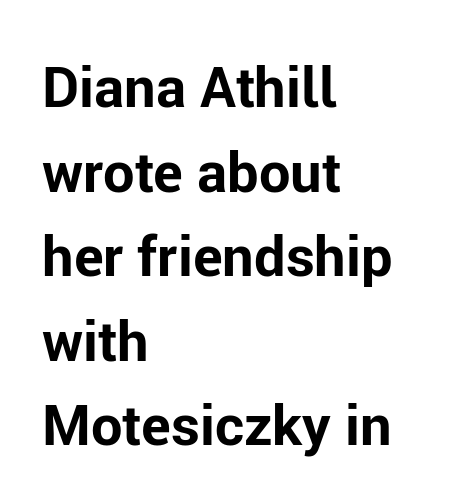
{"serif": "no", "italic": "no", "bold": "yes", "weight": "bold", "width": "normal", "stroke_contrast": "low", "x_height": "medium", "monospaced": "no", "underline": "no", "align": "left", "line_spacing": "normal", "line_spacing_ratio": 1.51, "letter_spacing": "normal", "letter_spacing_em": 0.0, "glyph_px": 56}
